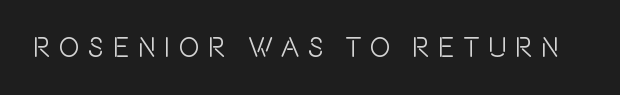
Check where the strokes stop: nothing finishes them off — pure sans. The letterforms stand isolated, each surrounded by extra space. The passage shown is typed in a proportional face where columns would drift. The gap between lines stays unmarked. Characters remain perfectly vertical along every line.
